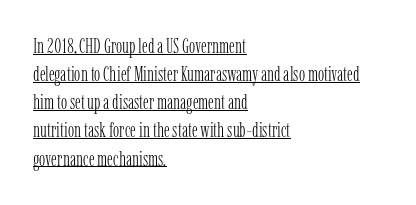
{"italic": "no", "bold": "no", "underline": "yes", "align": "left", "line_spacing": "normal", "line_spacing_ratio": 1.34, "letter_spacing": "normal", "letter_spacing_em": 0.0, "glyph_px": 21}
